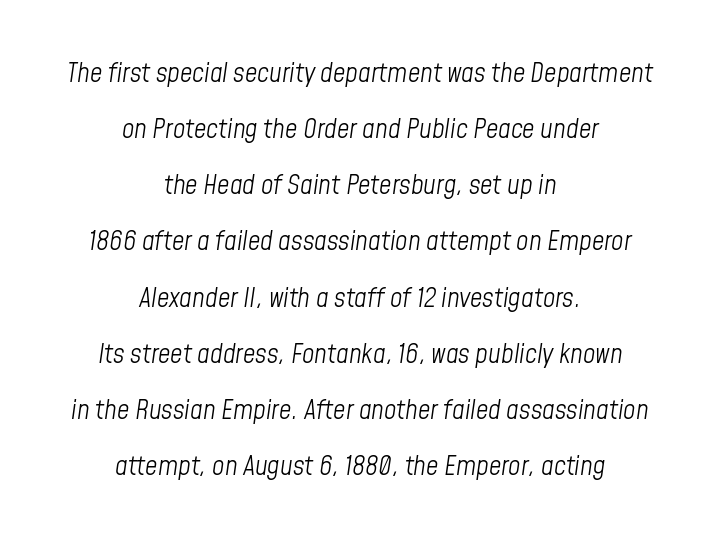
The passage shown has conventional tracking throughout. Layout note: lines centered. In terms of leading, this rendering errs on the spacious side. No extra ink here — the face is not bold. Just letters on the line, the space beneath them empty. The text carries the slant typical of an italic or oblique font.
